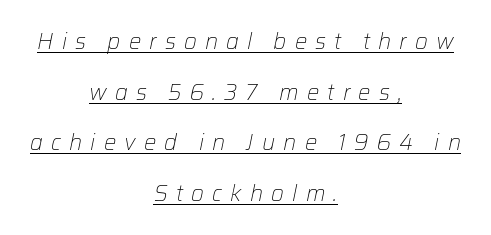
The image shows 22 px text type, italic (leaning right); set centered, loose line spacing (2.3x), unusually wide letter spacing (+0.37 em), underlined.
